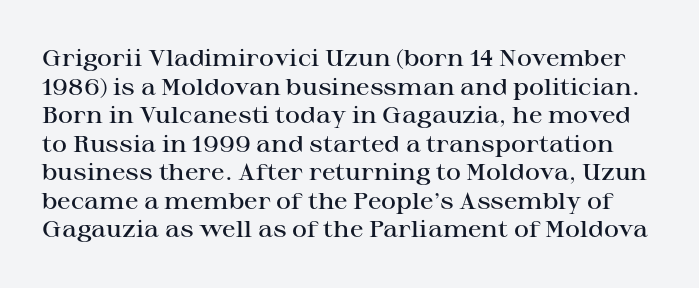
Moderately thickened strokes mark this as semibold type. The glyphs are unaccompanied by any horizontal stroke below them. The passage shown has conventional tracking throughout. This sample uses an upright cut, with every glyph sitting square on the baseline.
